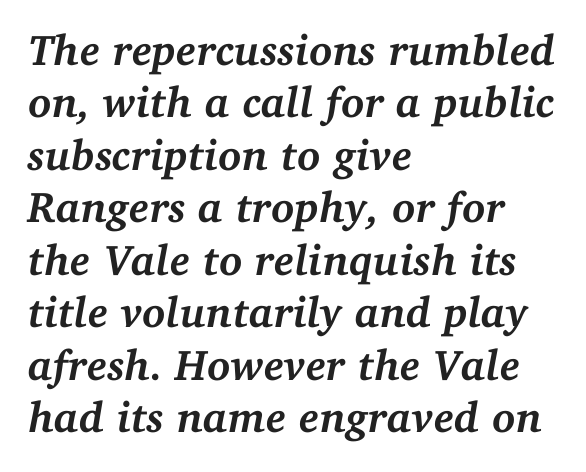
{"serif": "yes", "italic": "yes", "lean": "right", "slant_degrees": 11, "bold": "yes", "weight": "semibold", "width": "normal", "stroke_contrast": "medium", "x_height": "medium", "monospaced": "no", "underline": "no", "align": "left", "line_spacing_ratio": 1.22, "letter_spacing": "normal", "letter_spacing_em": 0.0, "glyph_px": 43}
